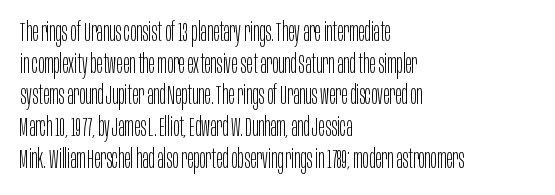
Nope, not italic — everything's standing straight. The font is comparable to plain body text, perhaps lighter. Inter-character spacing is left at the font's built-in metrics. The zone under the glyphs is completely vacant. These lines are set flush left with a ragged right edge.
